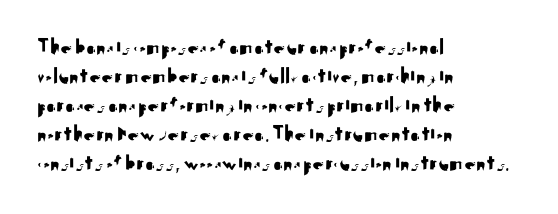
The image shows 23 px text type, upright; set left-aligned, normal line spacing (1.26x), normal letter spacing, not underlined.
